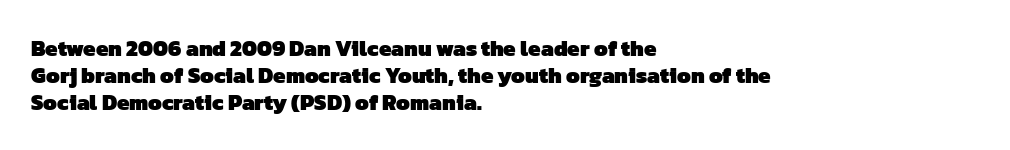
Q: Is the text bold? A: Yes.
Q: Is the text underlined? A: No.
Q: How is the paragraph aligned? A: Left-aligned.
Q: Is the spacing between letters normal or unusually wide? A: Normal.
